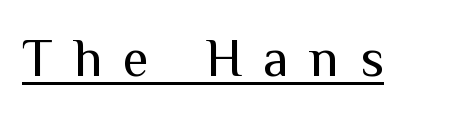
Q: Is the text bold? A: No.
Q: Is the text italic (slanted)? A: No, it is upright.
Q: Is the typeface a serif or a sans-serif typeface? A: Sans-serif.
Q: Is the text underlined? A: Yes.
Q: Is the spacing between letters normal or unusually wide? A: Unusually wide.
Q: Width (condensed, normal, or wide)? A: Normal.
Q: Stroke contrast? A: Medium.
Q: x-height? A: Medium.
Q: Monospaced? A: No.
